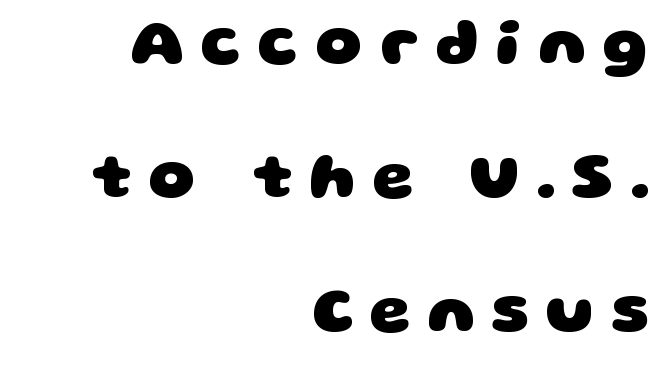
Notice how the passage keeps a crisp vertical edge on the right only. This block would shrink considerably if given ordinary leading; it's expanded now. Is the letter spacing exaggerated? Yes — the characters are pushed far apart. Typographic density is high because the face is bold.
